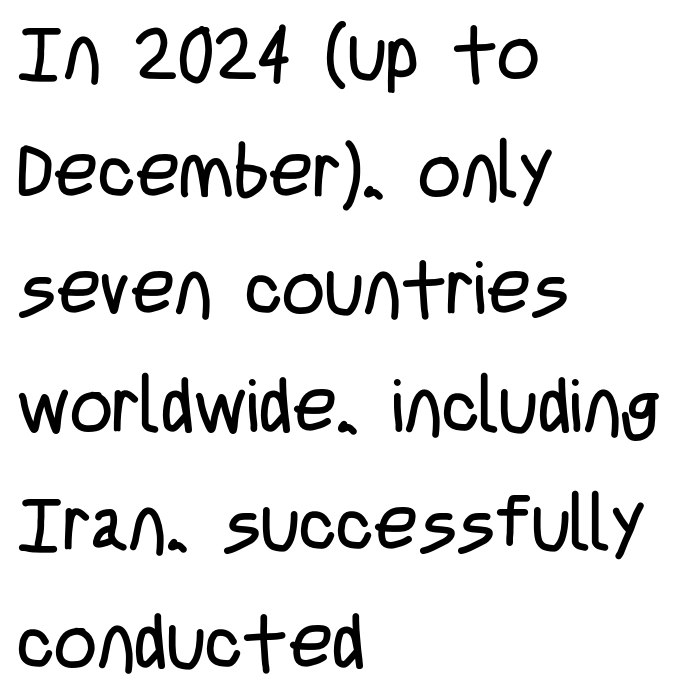
{"serif": "no", "italic": "no", "bold": "no", "weight": "regular", "width": "condensed", "stroke_contrast": "low", "x_height": "large", "monospaced": "no", "underline": "no", "align": "left", "line_spacing": "normal", "line_spacing_ratio": 1.57, "letter_spacing": "normal", "letter_spacing_em": 0.0, "glyph_px": 75}
